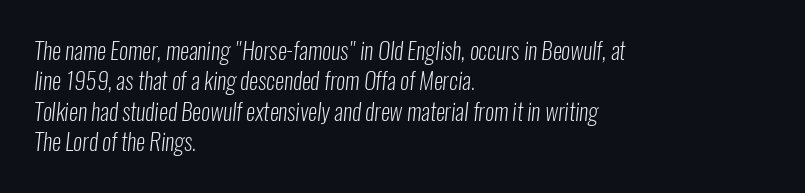
Q: Is the text bold? A: No.
Q: Is the text underlined? A: No.
Q: How is the paragraph aligned? A: Left-aligned.
Q: Is the spacing between letters normal or unusually wide? A: Normal.
Q: Is the spacing between lines tight, normal or loose? A: Normal.
